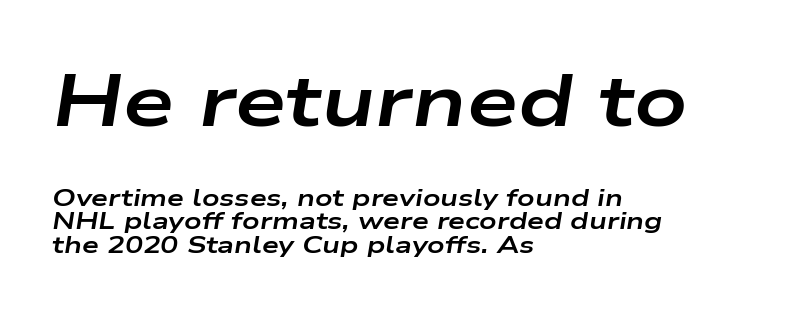
The image shows 73 px bold, wide type, italic (leaning right); set left-aligned, tight line spacing (0.97x), normal letter spacing, not underlined; the first (top) block is 3.04x larger; low stroke contrast and a medium x-height.
